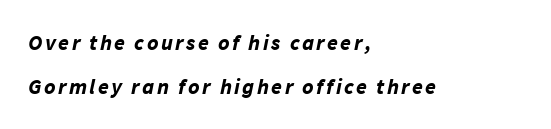
{"italic": "yes", "lean": "right", "slant_degrees": 11, "bold": "yes", "underline": "no", "align": "left", "line_spacing": "loose", "line_spacing_ratio": 2.01, "glyph_px": 22}
